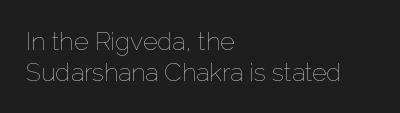
Q: Is the text bold? A: No.
Q: Is the text italic (slanted)? A: No, it is upright.
Q: Is the text underlined? A: No.
Q: How is the paragraph aligned? A: Left-aligned.
Q: Is the spacing between letters normal or unusually wide? A: Normal.
